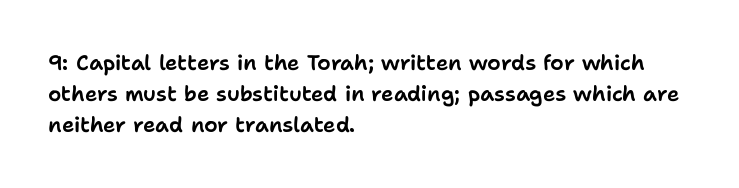
Does the copy run flush right? No — it runs flush left. The specimen reads as upright at a glance. Between one letter and the next there's only the usual sliver of space. The designer left line spacing at the default.
